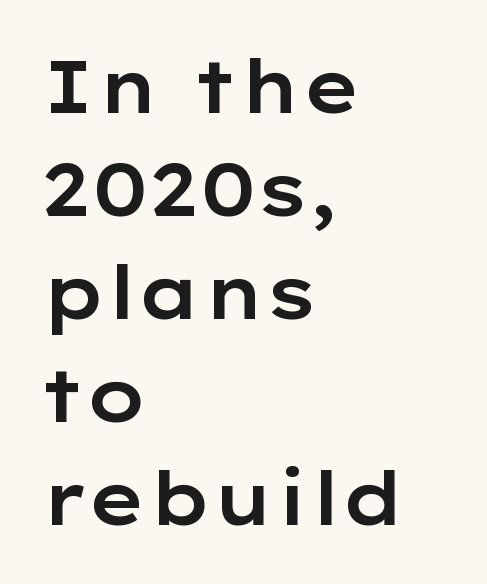
The rows are spaced the way most documents space them. Caption: standard tracking, unaltered. The rendering uses natural spacing where letterforms have individual widths. Regarding serifs, this sample does without them. The typesetter chose a ragged-right arrangement here.
